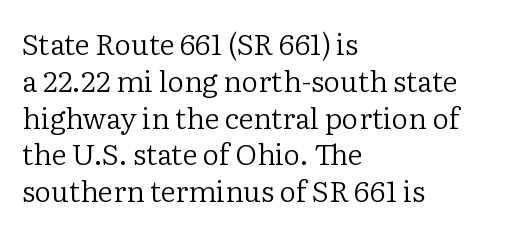
{"serif": "yes", "italic": "no", "bold": "no", "weight": "regular", "width": "normal", "stroke_contrast": "low", "x_height": "medium", "monospaced": "no", "underline": "no", "align": "left", "line_spacing": "normal", "line_spacing_ratio": 1.27, "letter_spacing": "normal", "letter_spacing_em": 0.0, "glyph_px": 29}
